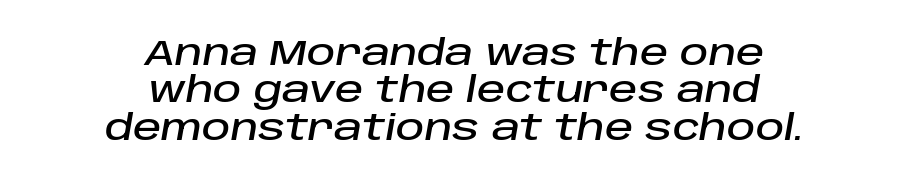
{"italic": "yes", "lean": "right", "slant_degrees": 10, "width": "normal", "stroke_contrast": "low", "x_height": "large", "monospaced": "no", "underline": "no", "align": "center", "line_spacing": "tight", "line_spacing_ratio": 1.07, "letter_spacing": "normal", "letter_spacing_em": 0.0, "glyph_px": 35}
